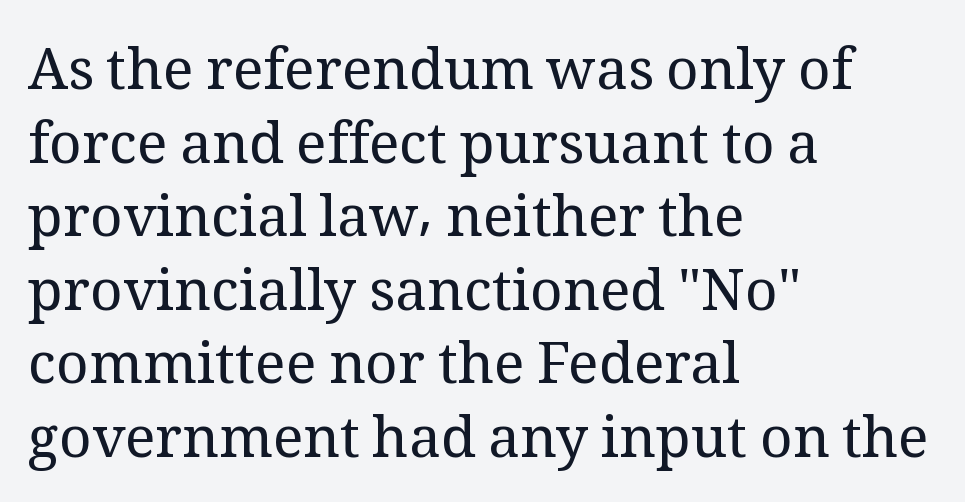
The image shows 57 px regular-weight serif type, upright; set left-aligned, normal line spacing (1.29x), normal letter spacing, not underlined; medium stroke contrast and a medium x-height.
